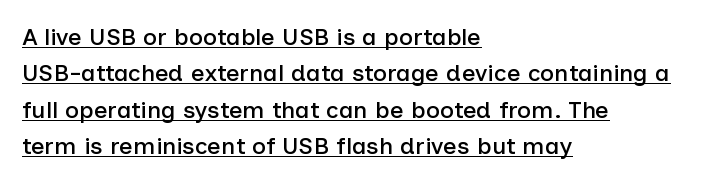
{"italic": "no", "underline": "yes", "align": "left", "line_spacing": "normal", "line_spacing_ratio": 1.52, "letter_spacing": "normal", "letter_spacing_em": 0.0, "glyph_px": 24}
